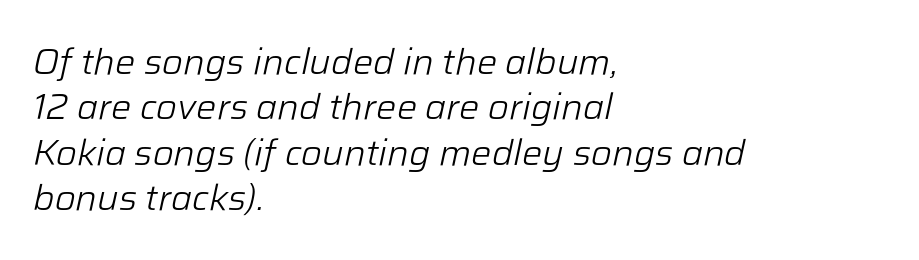
The image shows 36 px light type, italic (leaning right); set left-aligned, normal line spacing (1.26x), normal letter spacing, not underlined; low stroke contrast and a medium x-height.
